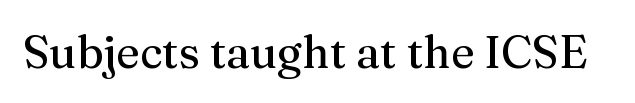
The image shows 45 px serif type, upright; set normal letter spacing, not underlined; medium stroke contrast and a medium x-height.
